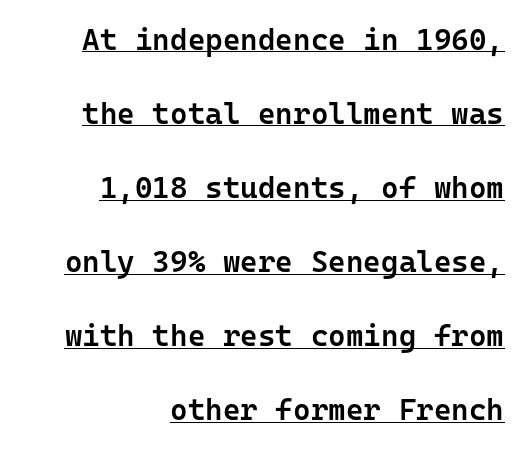
Q: Is the text bold? A: Semi-bold.
Q: Is the text italic (slanted)? A: No, it is upright.
Q: Is the typeface a serif or a sans-serif typeface? A: Sans-serif.
Q: Is the text underlined? A: Yes.
Q: How is the paragraph aligned? A: Right-aligned.
Q: Is the spacing between letters normal or unusually wide? A: Normal.
Q: Is the spacing between lines tight, normal or loose? A: Loose.
Q: Width (condensed, normal, or wide)? A: Normal.
Q: Stroke contrast? A: Low.
Q: x-height? A: Medium.
Q: Monospaced? A: Yes.
